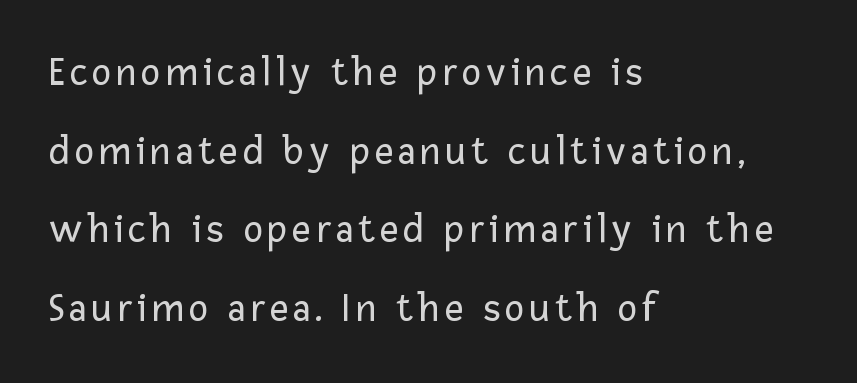
Q: Is the text bold? A: No.
Q: Is the text italic (slanted)? A: No, it is upright.
Q: Is the typeface a serif or a sans-serif typeface? A: Sans-serif.
Q: Is the text underlined? A: No.
Q: How is the paragraph aligned? A: Left-aligned.
Q: Is the spacing between lines tight, normal or loose? A: Loose.
Q: Width (condensed, normal, or wide)? A: Normal.
Q: Stroke contrast? A: Low.
Q: x-height? A: Medium.
Q: Monospaced? A: No.
